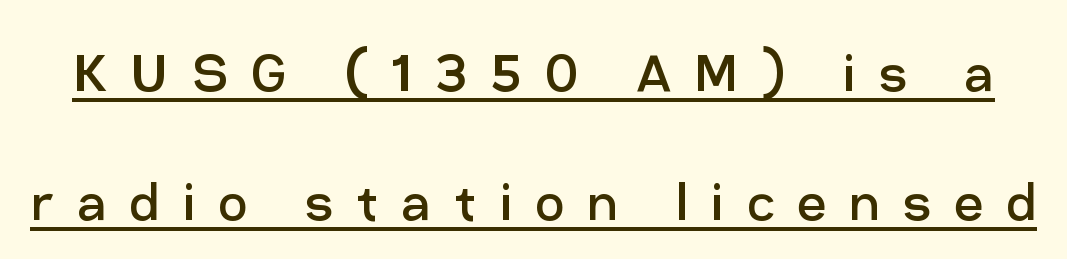
Proportional: the letters do not fall into vertical columns. Grotesque or geometric, the face here clearly has no serifs. Does the lettering tilt? It doesn't — this is upright. This reads as an unemphasized weight, regular at the heaviest. The face used here appears with an underline applied.
